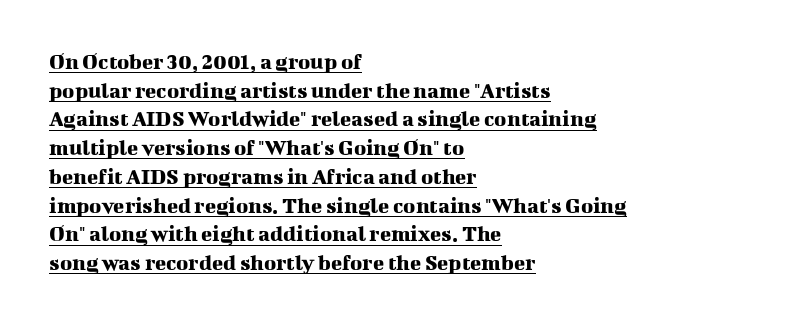
Q: Is the text italic (slanted)? A: No, it is upright.
Q: Is the text underlined? A: Yes.
Q: How is the paragraph aligned? A: Left-aligned.
Q: Is the spacing between letters normal or unusually wide? A: Normal.
Q: Is the spacing between lines tight, normal or loose? A: Normal.
